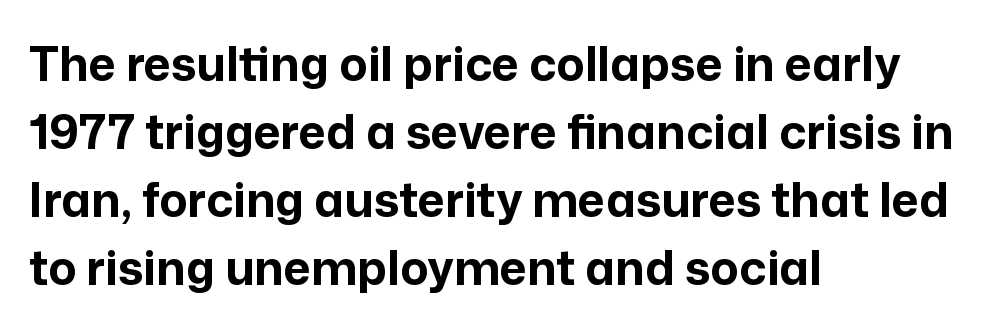
{"serif": "no", "italic": "no", "bold": "yes", "weight": "bold", "width": "normal", "stroke_contrast": "low", "x_height": "medium", "monospaced": "no", "underline": "no", "align": "left", "line_spacing": "normal", "line_spacing_ratio": 1.45, "letter_spacing": "normal", "letter_spacing_em": 0.0, "glyph_px": 47}
